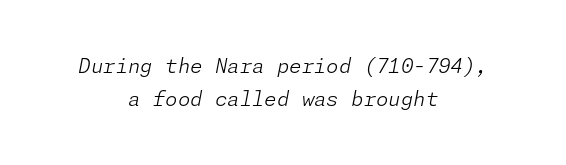
Unmarked baselines from the first word to the last. Horizontally, the lines are justified to the midpoint only. The font sits on the lighter half of the weight spectrum, regular included. Vertically, the passage feels balanced, rows spaced as you'd expect.
